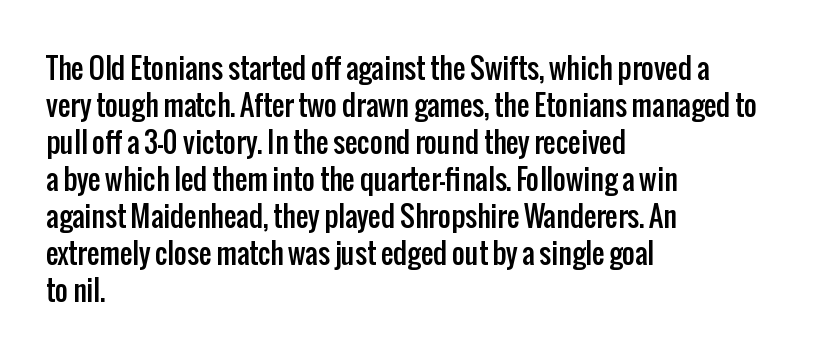
Horizontal alignment here is leftward, the default for most running prose. Every stem runs plumb, perpendicular to the baseline. Vertically, the passage feels balanced, rows spaced as you'd expect. Here the designer chose a conventional face with non-uniform glyph widths. Any mark beneath the type? The region is blank. Characters follow at the spacing the type designer built in.
